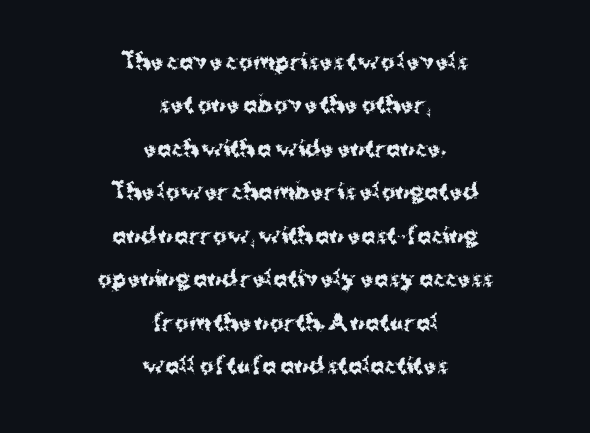
The string is rendered with underlining switched off. Each word holds together tightly as a unit, with standard inter-letter gaps. The specimen reads as upright at a glance. How heavy is the stroke? Heavy — this is a bold. The lines are spread far apart with generous leading. Where is the straight margin? There isn't one; the lines are centered.
